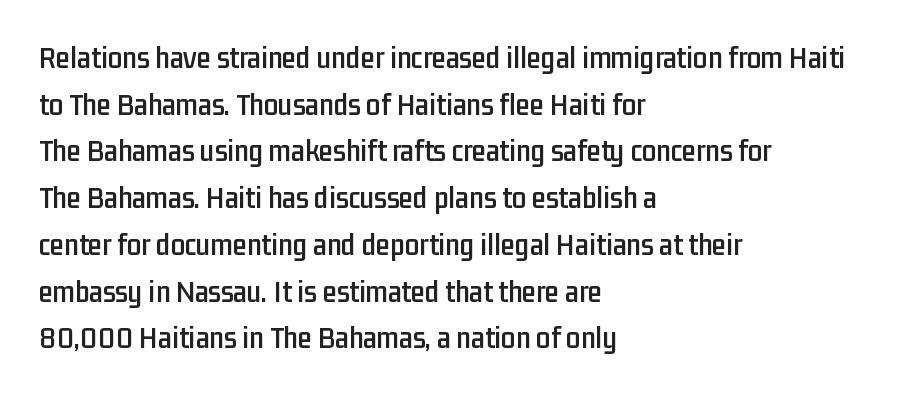
{"serif": "no", "italic": "no", "width": "condensed", "stroke_contrast": "low", "x_height": "medium", "monospaced": "no", "underline": "no", "align": "left", "line_spacing": "normal", "line_spacing_ratio": 1.46, "letter_spacing": "normal", "letter_spacing_em": 0.0, "glyph_px": 32}
